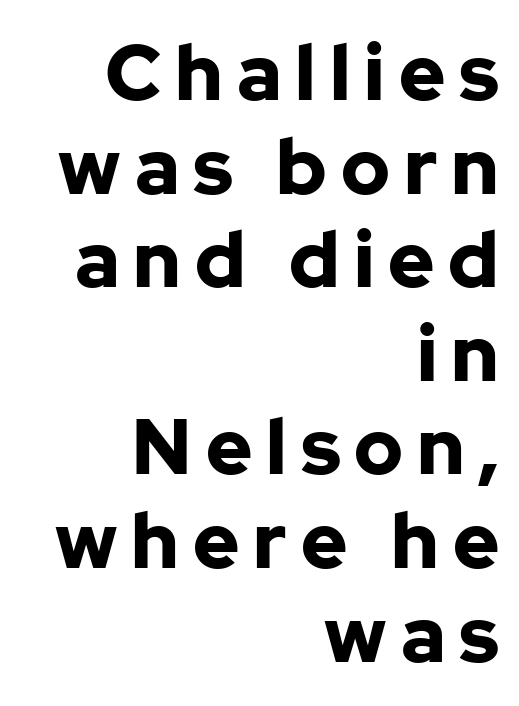
{"serif": "no", "italic": "no", "bold": "yes", "weight": "bold", "width": "normal", "stroke_contrast": "low", "x_height": "medium", "monospaced": "no", "underline": "no", "align": "right", "line_spacing_ratio": 1.2, "glyph_px": 78}
